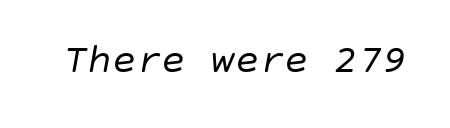
The passage shown is not bold in any degree. Notice how the stems are inclined rather than vertical — that's the hallmark of italics. Look at the tracking — it's just the regular setting, nothing added. The zone under the glyphs is completely vacant.
